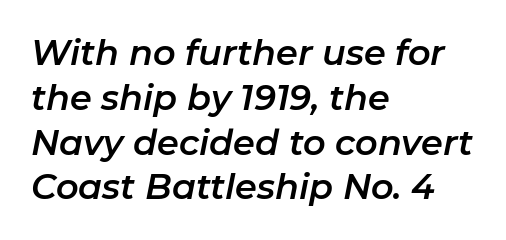
Q: Is the text italic (slanted)? A: Yes, it leans right by about 11 degrees.
Q: Is the text underlined? A: No.
Q: How is the paragraph aligned? A: Left-aligned.
Q: Is the spacing between letters normal or unusually wide? A: Normal.
Q: Is the spacing between lines tight, normal or loose? A: Normal.
Q: Width (condensed, normal, or wide)? A: Normal.
Q: Stroke contrast? A: Low.
Q: x-height? A: Medium.
Q: Monospaced? A: No.
